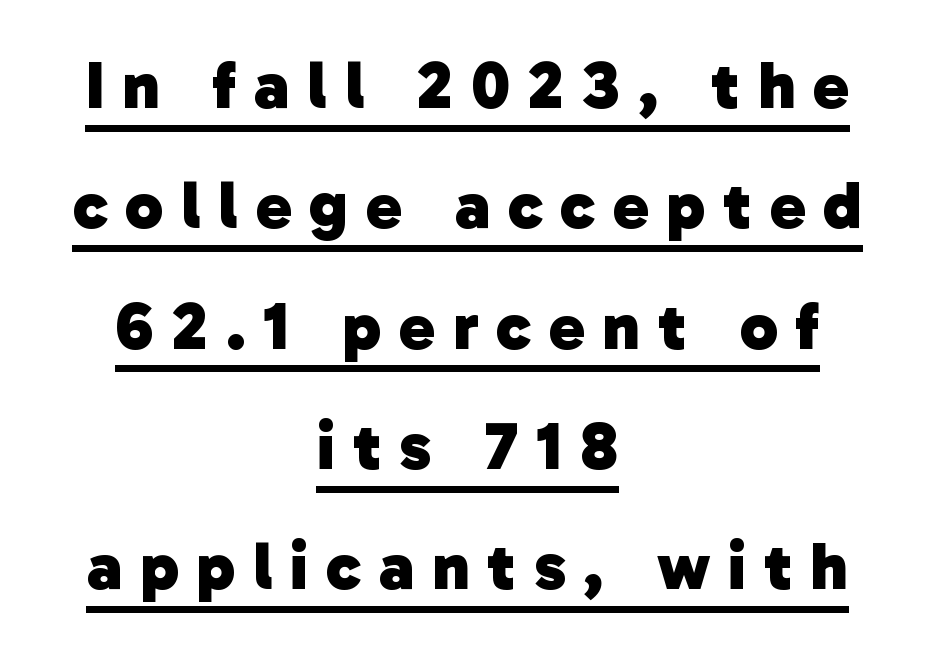
Q: Is the text bold? A: Yes.
Q: Is the typeface a serif or a sans-serif typeface? A: Sans-serif.
Q: Is the text underlined? A: Yes.
Q: How is the paragraph aligned? A: Centered.
Q: Is the spacing between letters normal or unusually wide? A: Unusually wide.
Q: Width (condensed, normal, or wide)? A: Normal.
Q: Stroke contrast? A: Low.
Q: x-height? A: Medium.
Q: Monospaced? A: No.
